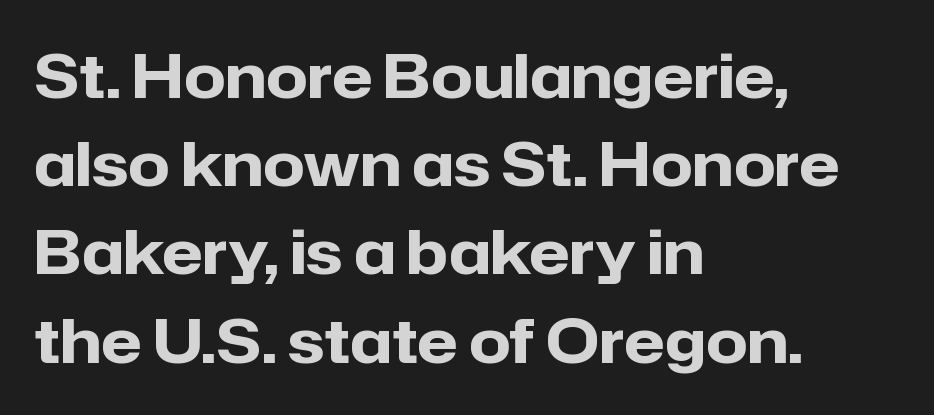
{"serif": "no", "italic": "no", "bold": "yes", "weight": "heavy", "width": "normal", "stroke_contrast": "low", "x_height": "medium", "monospaced": "no", "underline": "no", "align": "left", "line_spacing": "normal", "line_spacing_ratio": 1.47, "letter_spacing": "normal", "letter_spacing_em": 0.0, "glyph_px": 60}
